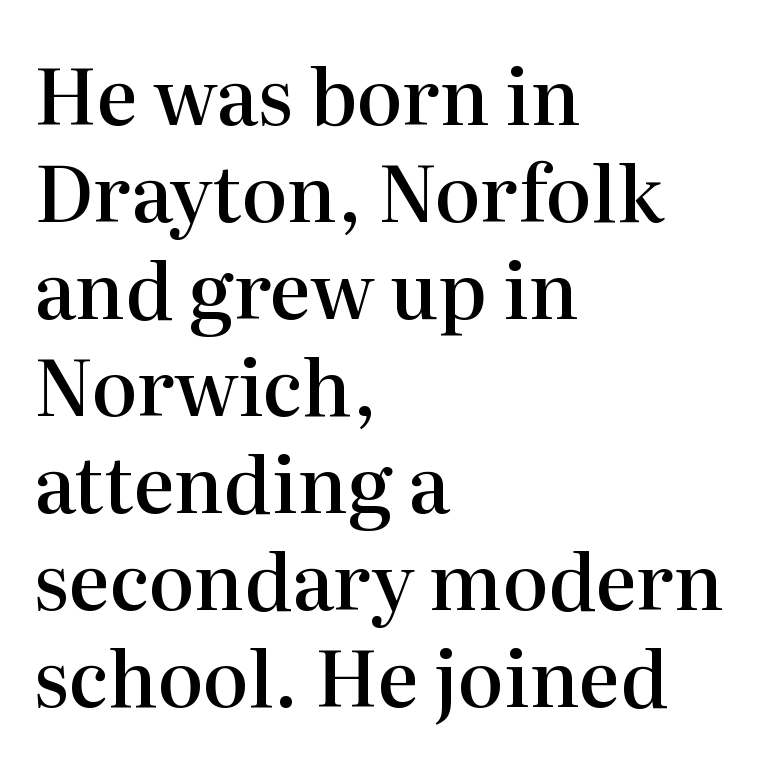
The image shows 77 px semibold serif type, upright; set left-aligned, normal line spacing (1.26x), normal letter spacing, not underlined; high stroke contrast and a medium x-height.
